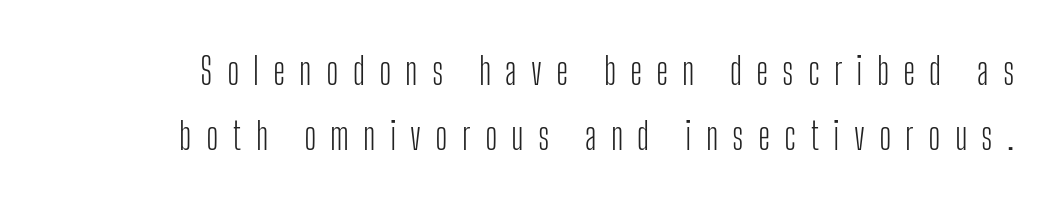
Q: Is the text bold? A: No.
Q: Is the text italic (slanted)? A: No, it is upright.
Q: Is the typeface a serif or a sans-serif typeface? A: Sans-serif.
Q: Is the text underlined? A: No.
Q: Is the spacing between letters normal or unusually wide? A: Unusually wide.
Q: Width (condensed, normal, or wide)? A: Condensed.
Q: Stroke contrast? A: Low.
Q: x-height? A: Medium.
Q: Monospaced? A: No.
